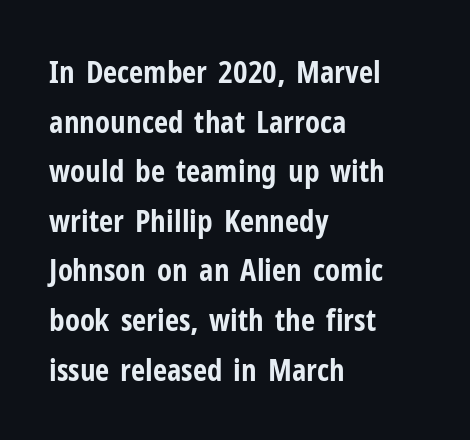
Look at the bottom of the vertical strokes: they stop flat, with no serifs. No italicization has been applied; the sample stays upright. A student would call this left alignment; a typographer would say flush left, rag right. Line spacing here is normal. Decoration check: the copy has no underline.
